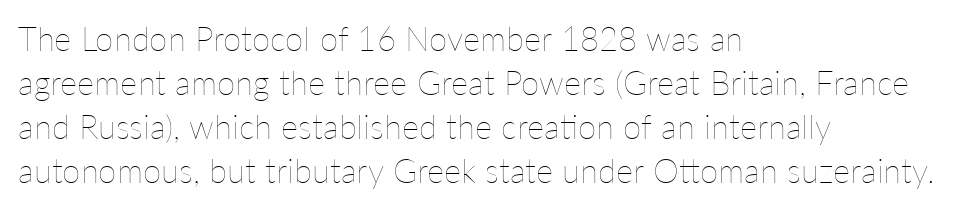
{"italic": "no", "bold": "no", "weight": "thin", "width": "normal", "stroke_contrast": "low", "x_height": "medium", "monospaced": "no", "underline": "no", "align": "left", "line_spacing": "normal", "line_spacing_ratio": 1.33, "letter_spacing": "normal", "letter_spacing_em": 0.0, "glyph_px": 33}
